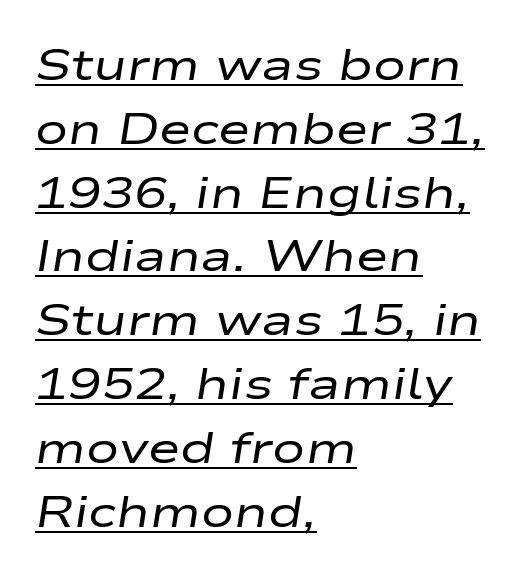
{"italic": "yes", "lean": "right", "slant_degrees": 9, "bold": "no", "weight": "regular", "width": "wide", "stroke_contrast": "low", "x_height": "medium", "monospaced": "no", "underline": "yes", "align": "left", "line_spacing": "normal", "line_spacing_ratio": 1.45, "letter_spacing": "normal", "letter_spacing_em": 0.0, "glyph_px": 44}
